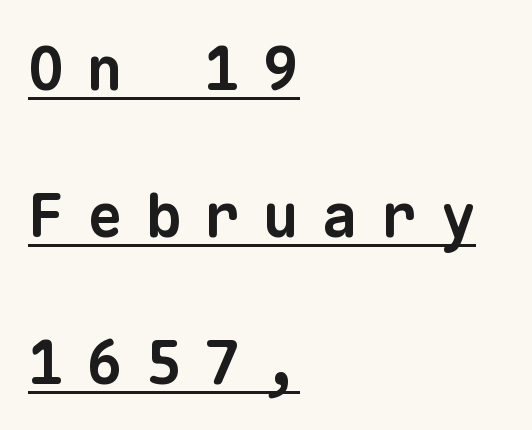
The image shows 60 px bold sans-serif type, monospaced; set left-aligned, loose line spacing (2.45x), unusually wide letter spacing (+0.38 em), underlined; low stroke contrast and a medium x-height.
